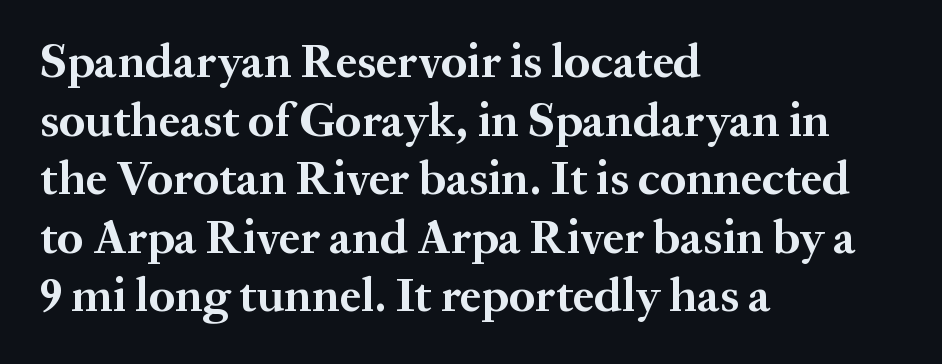
The image shows 48 px bold serif type, upright; set left-aligned, line spacing 1.22x, normal letter spacing, not underlined; medium stroke contrast and a medium x-height.
